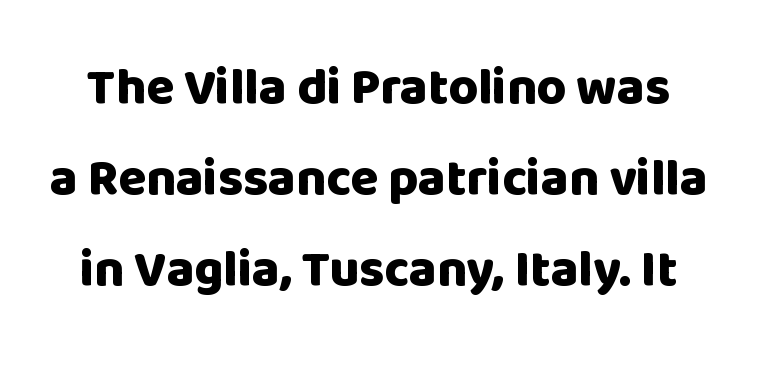
What stands out about the letter spacing? Nothing — it is the standard amount. Students, this is bold: see how much ink each stroke carries. The area under the type is left untouched. Unlike a traditional serif, this face leaves its strokes unadorned. Do the letters lean? They stand straight. Spacing verdict: proportional, widths tailored to each character.
